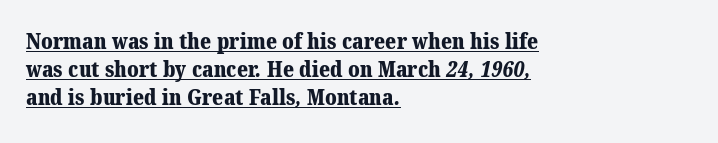
Q: Is the text bold? A: Yes.
Q: Is the text underlined? A: Yes.
Q: How is the paragraph aligned? A: Left-aligned.
Q: Is the spacing between letters normal or unusually wide? A: Normal.
Q: Is the spacing between lines tight, normal or loose? A: Normal.
